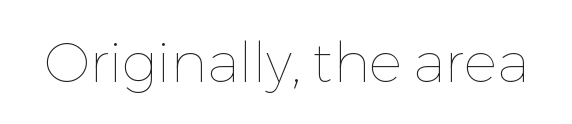
The typography opts for an upright posture over an oblique one. The line texture is even and compact thanks to regular tracking. Plain, unruled lines of type. You could not count columns in this text — the font is proportionally spaced. Heft: none added — not bold.
